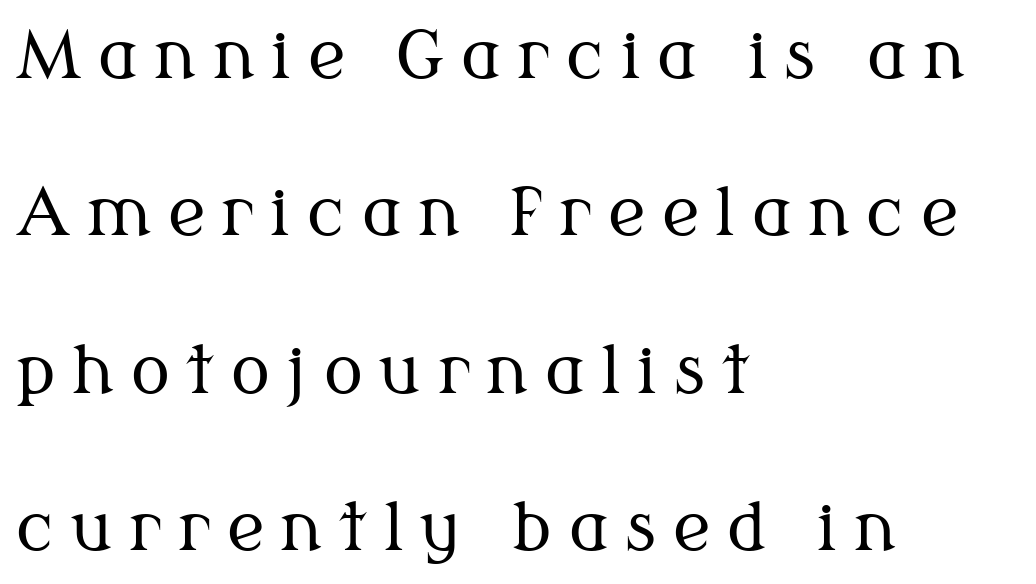
The image shows 65 px regular-weight serif type, upright; set left-aligned, loose line spacing (2.42x), unusually wide letter spacing (+0.26 em), not underlined; medium stroke contrast and a medium x-height.
